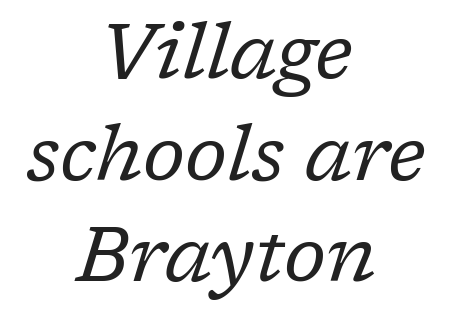
The image shows 77 px regular-weight serif type, italic (leaning right); set centered, normal line spacing (1.32x), normal letter spacing, not underlined; low stroke contrast and a medium x-height.
